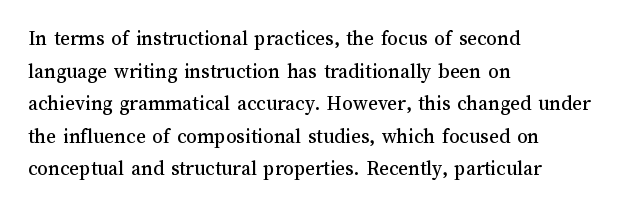
{"italic": "no", "underline": "no", "align": "left", "line_spacing": "normal", "line_spacing_ratio": 1.55, "letter_spacing": "normal", "letter_spacing_em": 0.0, "glyph_px": 21}
